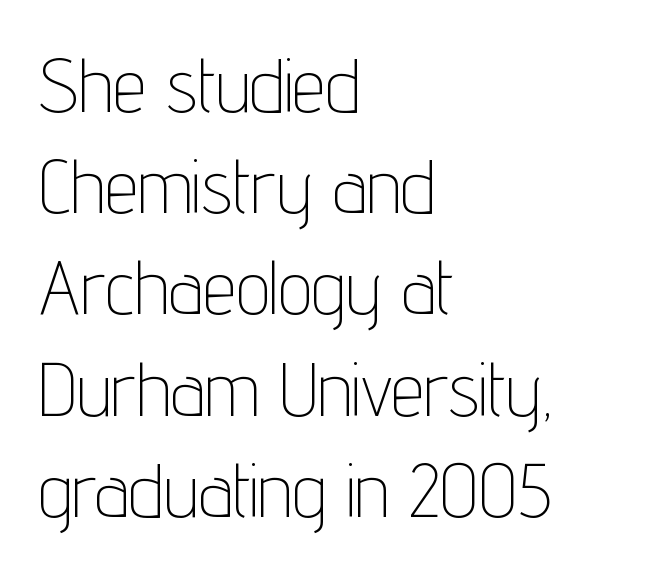
The image shows 75 px thin, condensed sans-serif type, upright; set left-aligned, normal line spacing (1.35x), normal letter spacing, not underlined; low stroke contrast and a medium x-height.
